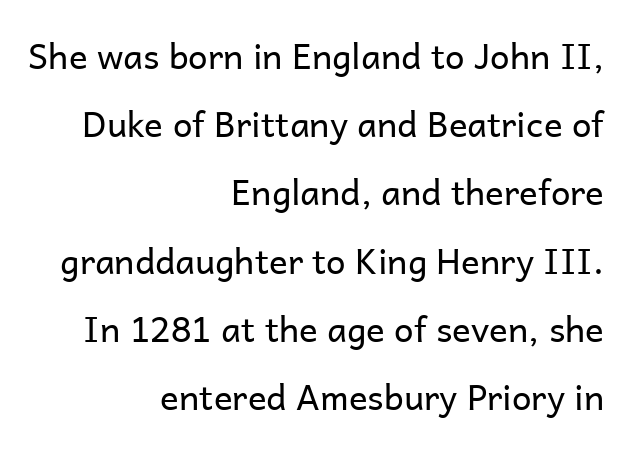
The letters carry no serifs — their stems end cleanly without finishing strokes. The letters advance in unequal steps, a hallmark of proportional type. This rendering features lettering with no underline. The characters are drawn with everyday or finer stroke widths. Spacing between characters is what you'd get straight out of the box.
